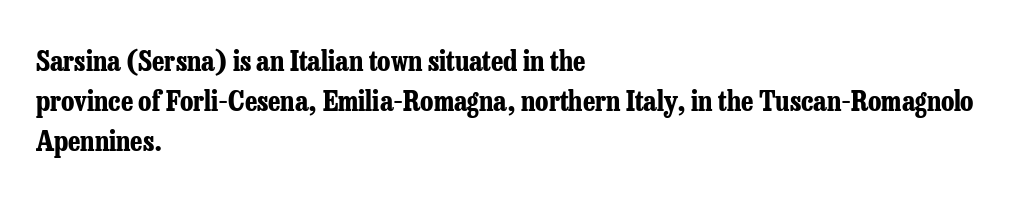
{"serif": "yes", "italic": "no", "bold": "yes", "weight": "bold", "width": "condensed", "stroke_contrast": "low", "x_height": "medium", "monospaced": "no", "underline": "no", "align": "left", "line_spacing": "normal", "line_spacing_ratio": 1.42, "letter_spacing": "normal", "letter_spacing_em": 0.0, "glyph_px": 28}
